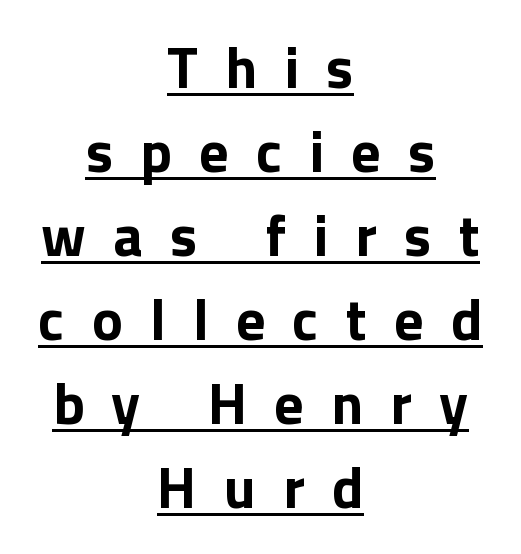
{"serif": "no", "italic": "no", "bold": "yes", "weight": "bold", "width": "normal", "stroke_contrast": "low", "x_height": "medium", "monospaced": "no", "underline": "yes", "align": "center", "line_spacing": "normal", "line_spacing_ratio": 1.45, "letter_spacing": "wide", "letter_spacing_em": 0.47, "glyph_px": 58}
